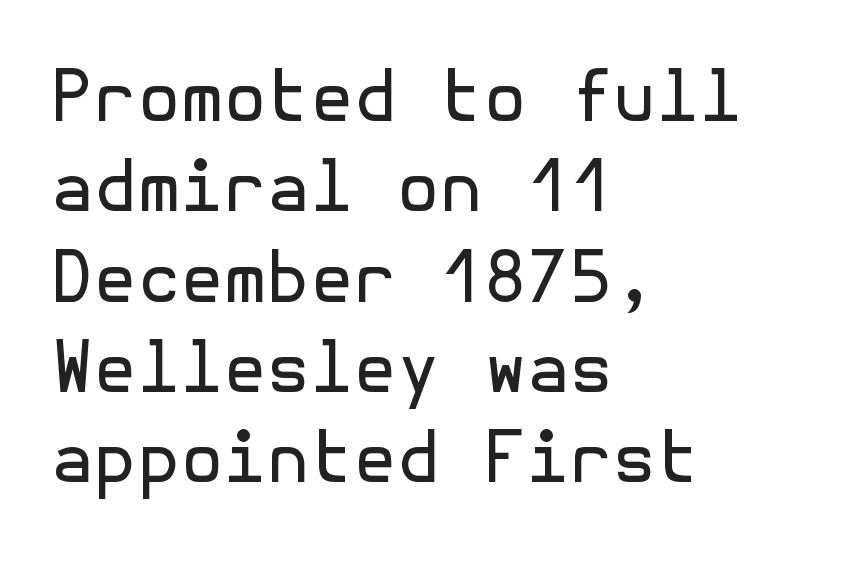
{"serif": "no", "italic": "no", "bold": "no", "weight": "regular", "width": "normal", "x_height": "medium", "underline": "no", "align": "left", "line_spacing": "normal", "line_spacing_ratio": 1.29, "letter_spacing": "normal", "letter_spacing_em": 0.0, "glyph_px": 70}
